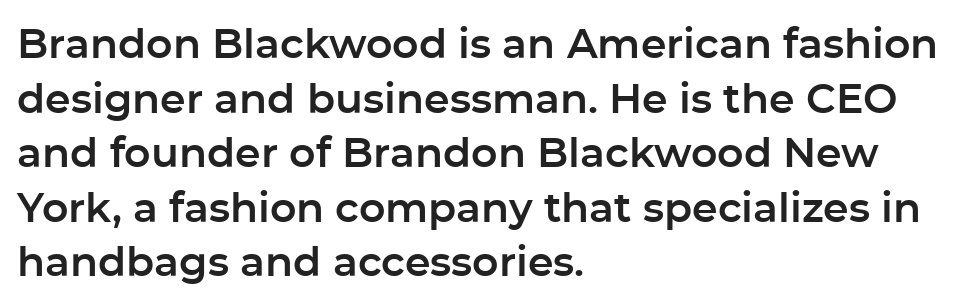
This is the regular roman posture of the typeface. This rendering uses left alignment, leaving the right contour irregular. The string is rendered with underlining switched off. Are there feet on the stems? There aren't — it's a sans. The letterforms sit shoulder to shoulder at normal distance.
